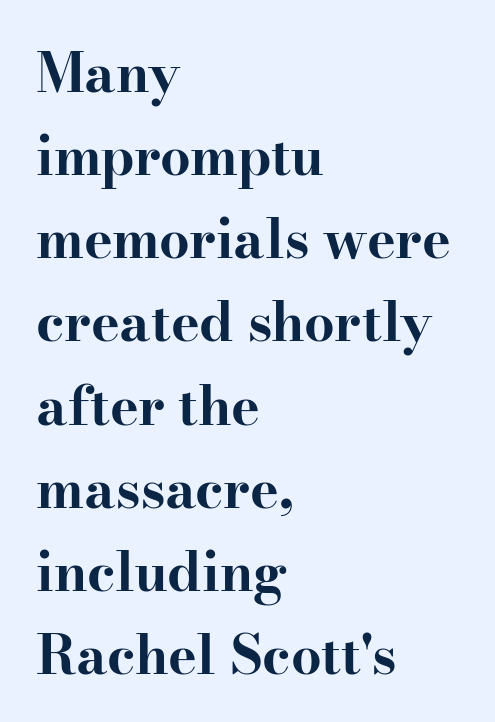
The image shows 54 px bold, wide serif type, upright; set left-aligned, normal line spacing (1.54x), normal letter spacing, not underlined; high stroke contrast and a small x-height.
